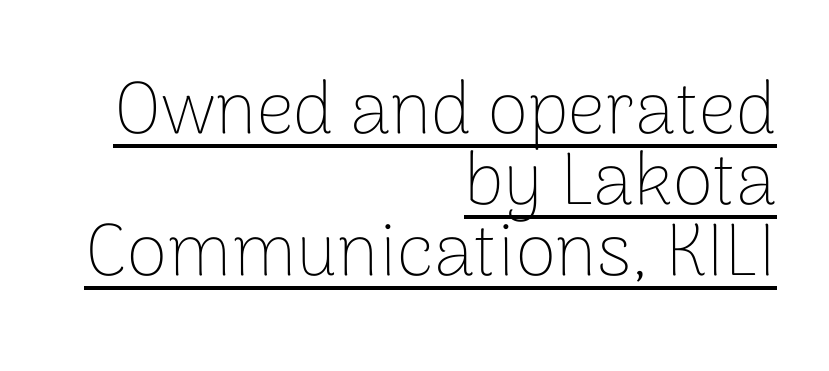
The image shows 74 px thin sans-serif type, upright; set right-aligned, tight line spacing (0.96x), normal letter spacing, underlined; low stroke contrast and a medium x-height.
